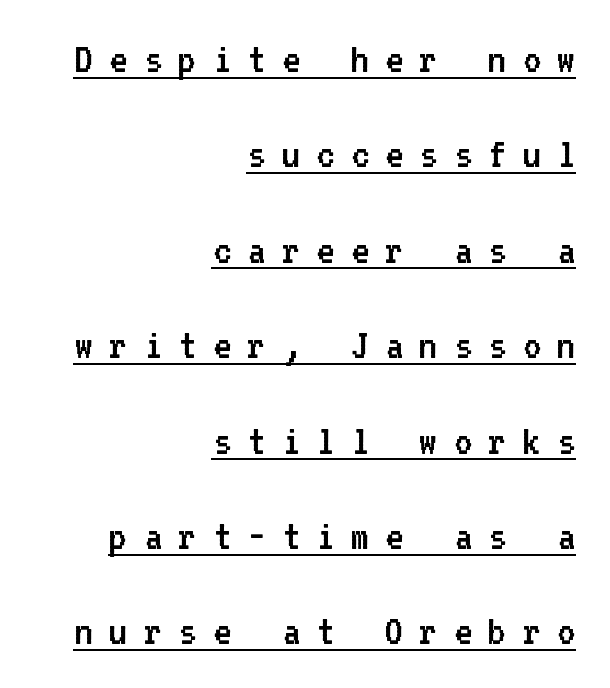
Q: Is the text bold? A: No.
Q: Is the text italic (slanted)? A: No, it is upright.
Q: Is the typeface a serif or a sans-serif typeface? A: Sans-serif.
Q: Is the text underlined? A: Yes.
Q: How is the paragraph aligned? A: Right-aligned.
Q: Is the spacing between letters normal or unusually wide? A: Unusually wide.
Q: Is the spacing between lines tight, normal or loose? A: Loose.
Q: Width (condensed, normal, or wide)? A: Normal.
Q: Stroke contrast? A: Low.
Q: x-height? A: Medium.
Q: Monospaced? A: Yes.
